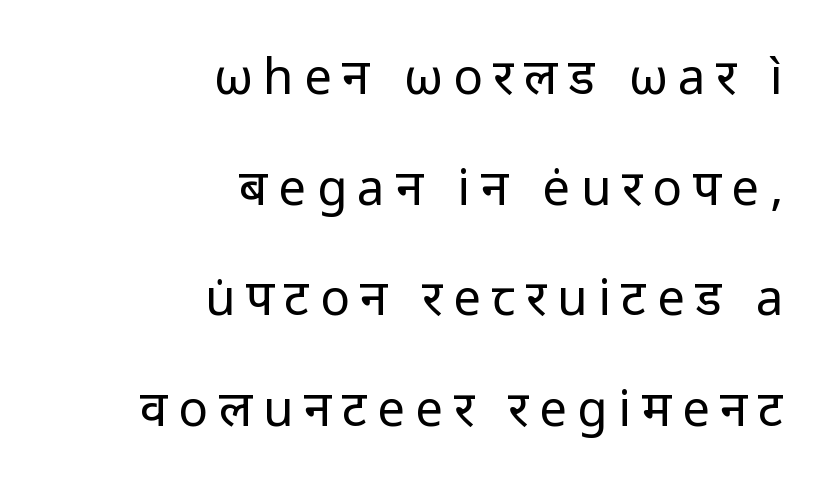
{"serif": "no", "italic": "no", "bold": "no", "weight": "regular", "width": "normal", "stroke_contrast": "low", "x_height": "medium", "monospaced": "no", "underline": "no", "align": "right", "line_spacing": "loose", "line_spacing_ratio": 2.26, "letter_spacing": "wide", "letter_spacing_em": 0.22, "glyph_px": 49}
